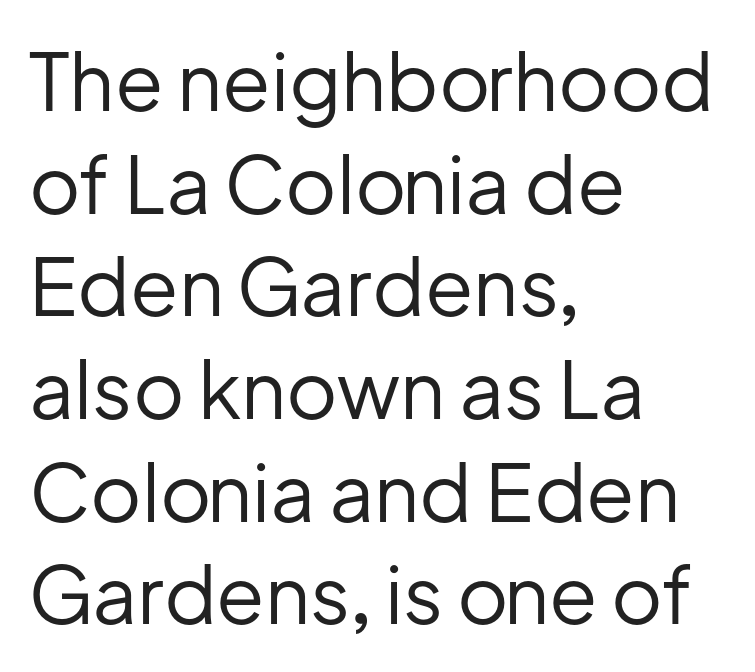
Q: Is the text bold? A: No.
Q: Is the text italic (slanted)? A: No, it is upright.
Q: Is the typeface a serif or a sans-serif typeface? A: Sans-serif.
Q: Is the text underlined? A: No.
Q: How is the paragraph aligned? A: Left-aligned.
Q: Is the spacing between letters normal or unusually wide? A: Normal.
Q: Is the spacing between lines tight, normal or loose? A: Normal.
Q: Width (condensed, normal, or wide)? A: Normal.
Q: Stroke contrast? A: Low.
Q: x-height? A: Medium.
Q: Monospaced? A: No.
